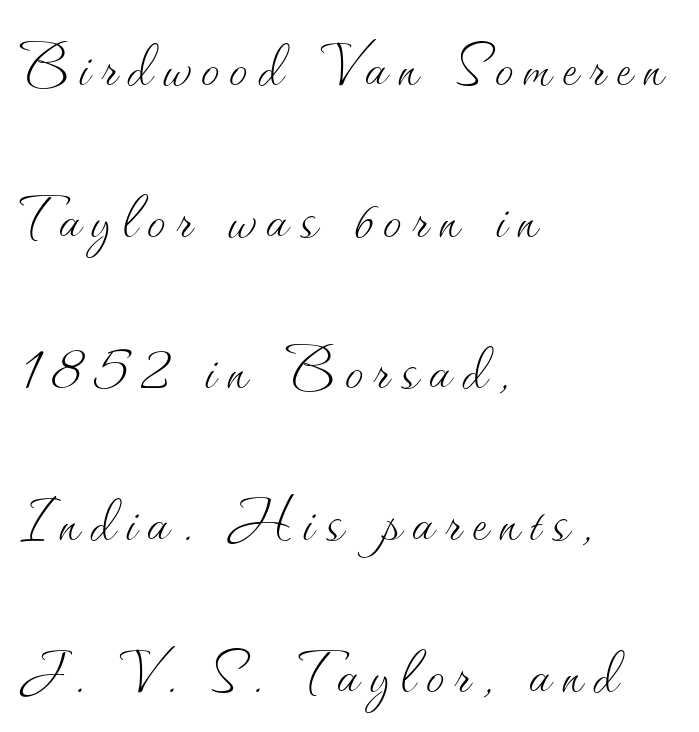
{"bold": "no", "weight": "thin", "width": "normal", "stroke_contrast": "medium", "x_height": "small", "monospaced": "no", "underline": "no", "align": "left", "line_spacing": "loose", "line_spacing_ratio": 2.05, "glyph_px": 74}
